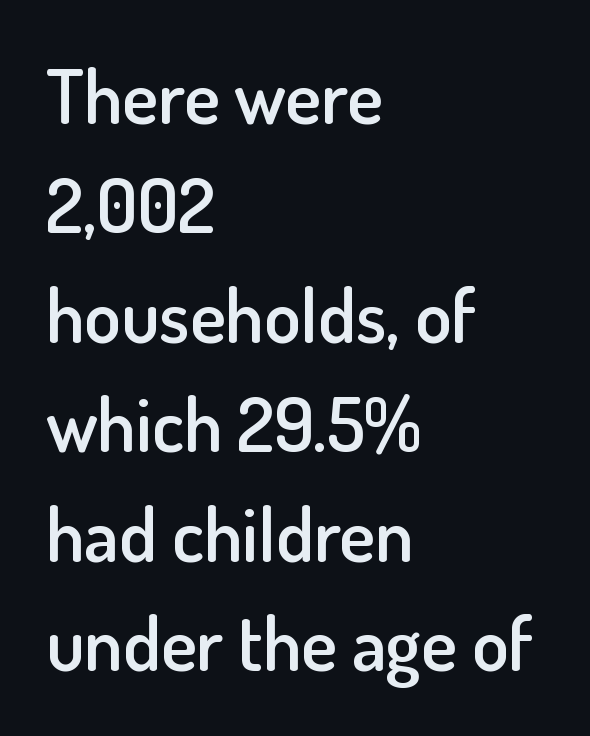
Q: Is the text bold? A: Semi-bold.
Q: Is the text italic (slanted)? A: No, it is upright.
Q: Is the typeface a serif or a sans-serif typeface? A: Sans-serif.
Q: Is the text underlined? A: No.
Q: How is the paragraph aligned? A: Left-aligned.
Q: Is the spacing between letters normal or unusually wide? A: Normal.
Q: Is the spacing between lines tight, normal or loose? A: Normal.
Q: Width (condensed, normal, or wide)? A: Normal.
Q: Stroke contrast? A: Low.
Q: x-height? A: Small.
Q: Monospaced? A: No.
